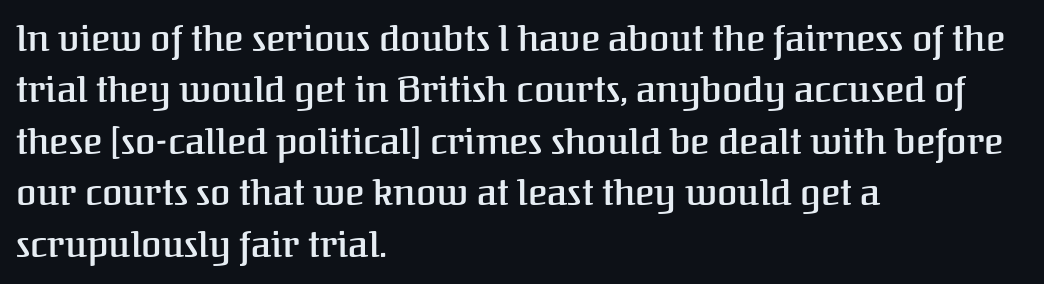
Q: Is the text bold? A: Semi-bold.
Q: Is the text italic (slanted)? A: No, it is upright.
Q: Is the typeface a serif or a sans-serif typeface? A: Serif.
Q: Is the text underlined? A: No.
Q: How is the paragraph aligned? A: Left-aligned.
Q: Is the spacing between letters normal or unusually wide? A: Normal.
Q: Is the spacing between lines tight, normal or loose? A: Normal.
Q: Width (condensed, normal, or wide)? A: Normal.
Q: Stroke contrast? A: Medium.
Q: x-height? A: Medium.
Q: Monospaced? A: No.
